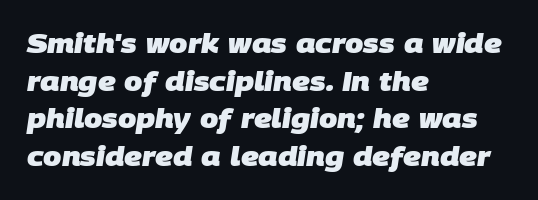
Check the space under the baseline: it is left empty. Summary of weight: heavy, a full bold. Layout note: lines flush left. The letters sit at their default tracking, neither squeezed nor spread. Interline gaps are of average width in this sample.
